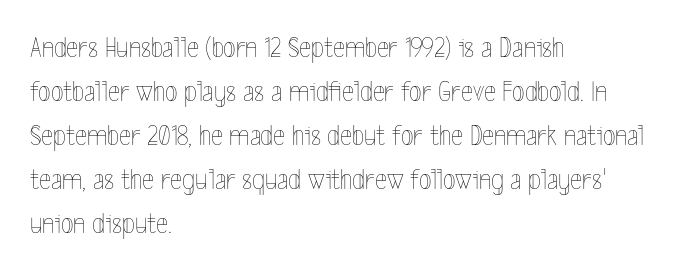
Posture: vertical. Nothing unusual about the tracking: characters are spaced as the font intends. Varying glyph widths throughout — classic text-font behaviour. Layout note: lines flush left. The weight tops out at a normal text grade. Only glyphs here, with clear space below each row.
